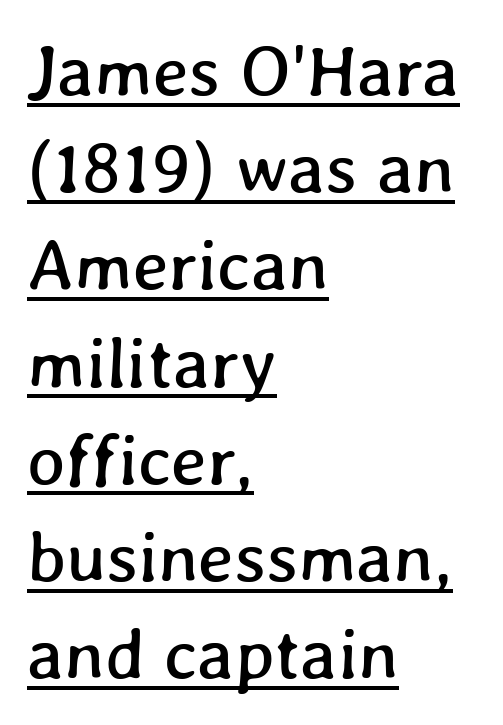
You could call the tracking neutral — neither tight nor loose. The face used here appears with an underline applied. Compared with typical paragraphs, the rows here are spaced about the same. Character widths vary here, with narrow letters taking less room than wide ones. This rendering uses left alignment, leaving the right contour irregular.
